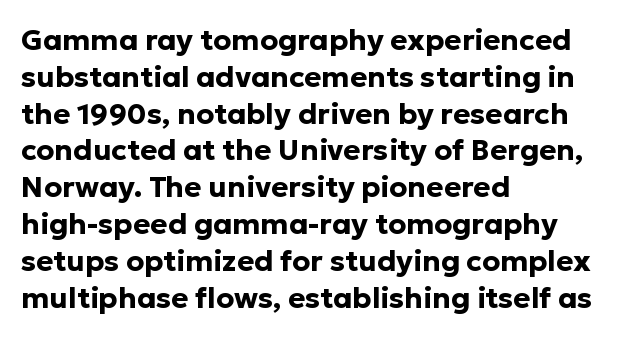
{"serif": "no", "italic": "no", "bold": "yes", "weight": "bold", "width": "normal", "stroke_contrast": "low", "x_height": "medium", "monospaced": "no", "underline": "no", "align": "left", "line_spacing": "normal", "line_spacing_ratio": 1.27, "letter_spacing": "normal", "letter_spacing_em": 0.0, "glyph_px": 29}
